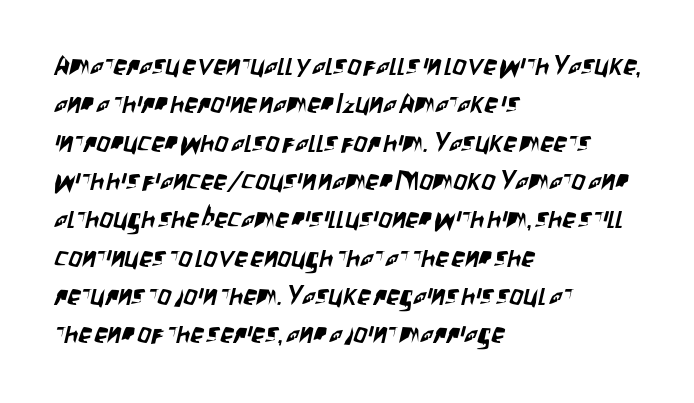
This sample keeps an unexceptional amount of space between lines. The lines in this sample share a left origin and differ only in where they stop. The letters sit at their default tracking, neither squeezed nor spread. Check the space under the baseline: it is left empty.
